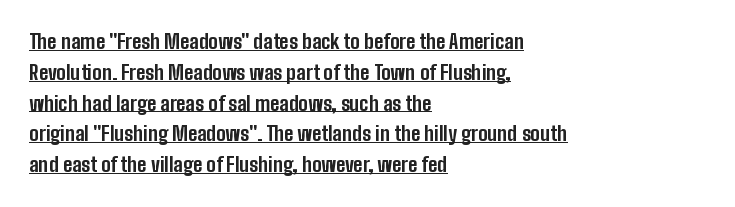
The characters look thick and weighty, a clear bold. Leftover space on each line is placed entirely after the last word. The lines sit at an ordinary, default distance from one another. Notice how a bar underscores the lettering throughout.
